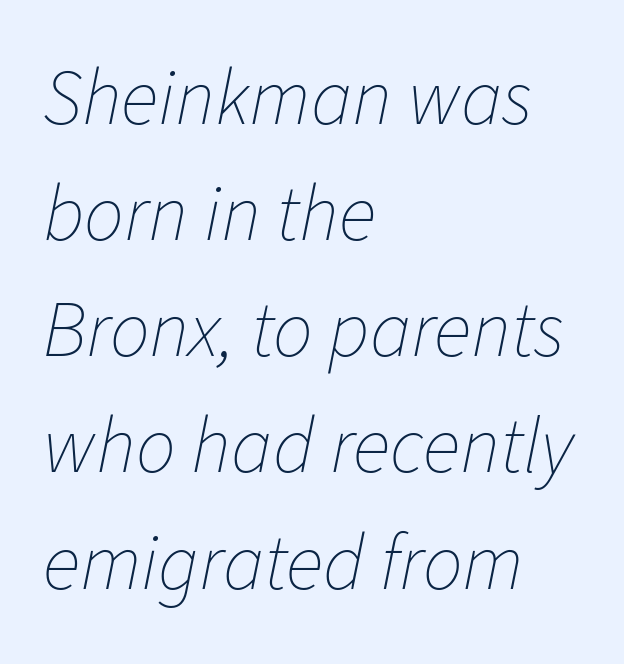
Q: Is the text bold? A: No.
Q: Is the text italic (slanted)? A: Yes, it leans right by about 11 degrees.
Q: Is the text underlined? A: No.
Q: How is the paragraph aligned? A: Left-aligned.
Q: Is the spacing between letters normal or unusually wide? A: Normal.
Q: Is the spacing between lines tight, normal or loose? A: Normal.
Q: Width (condensed, normal, or wide)? A: Normal.
Q: Stroke contrast? A: Low.
Q: x-height? A: Medium.
Q: Monospaced? A: No.
